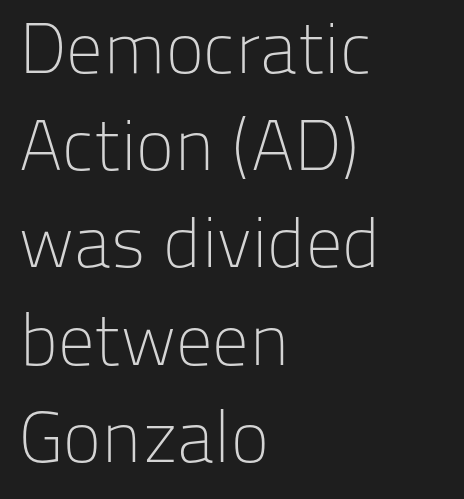
Regular leading. Varying glyph widths throughout — classic text-font behaviour. Does extra space separate the letters? No, they use regular spacing. Nope, not italic — everything's standing straight. The passage is arranged the way most books set body copy — flush left. The glyphs in this specimen are sans serif.
